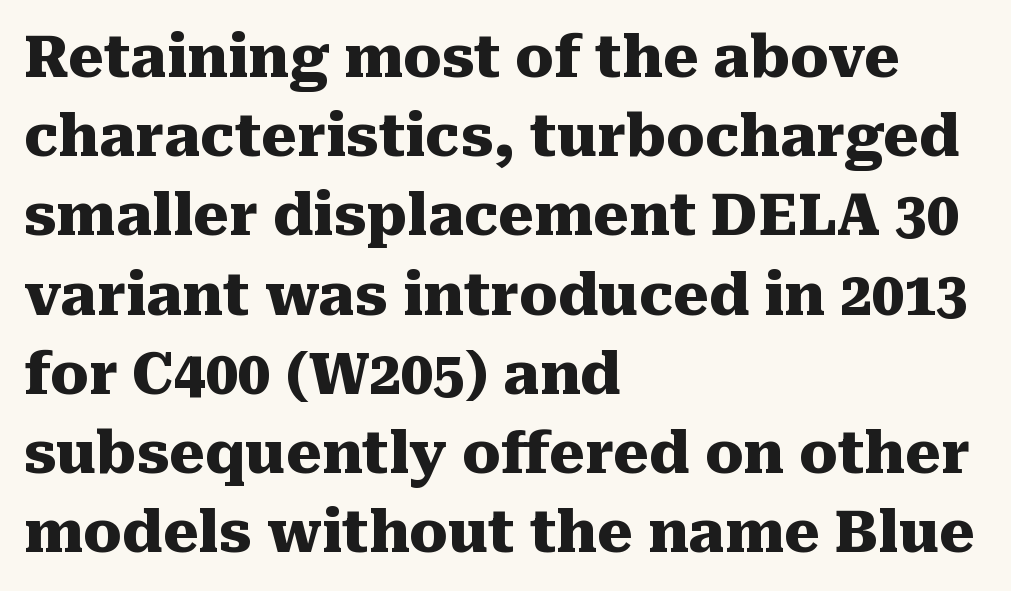
The image shows 57 px heavy serif type, upright; set left-aligned, normal line spacing (1.39x), normal letter spacing, not underlined; medium stroke contrast and a medium x-height.
